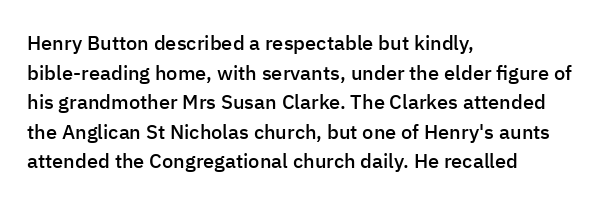
{"italic": "no", "bold": "semi", "underline": "no", "align": "left", "line_spacing": "normal", "line_spacing_ratio": 1.48, "letter_spacing": "normal", "letter_spacing_em": 0.0, "glyph_px": 20}
